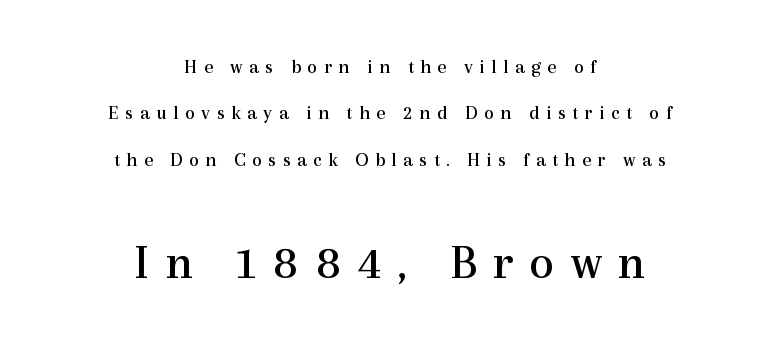
These glyphs show unthickened strokes, regular width or finer. To sum up the face: it has serifs. These lines have a slow, spaced-out rhythm from letter to letter. Neither beginnings nor endings align; midpoints do. The letters advance in unequal steps, a hallmark of proportional type.
